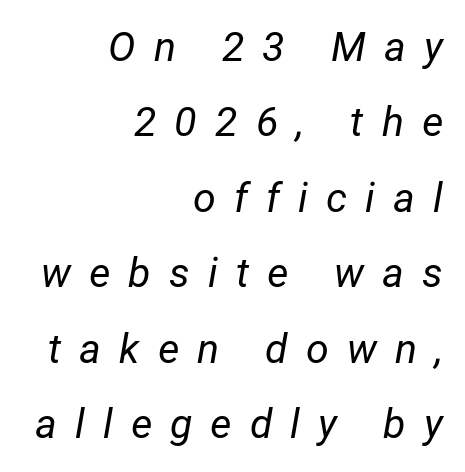
Leftover space on each line is placed entirely before the opening word. When letters slant like this, we call the style italic. Anything drawn beneath the words? Only blank space. This is not heavy type; no bold has been used. You could not count columns in this text — the font is proportionally spaced.
